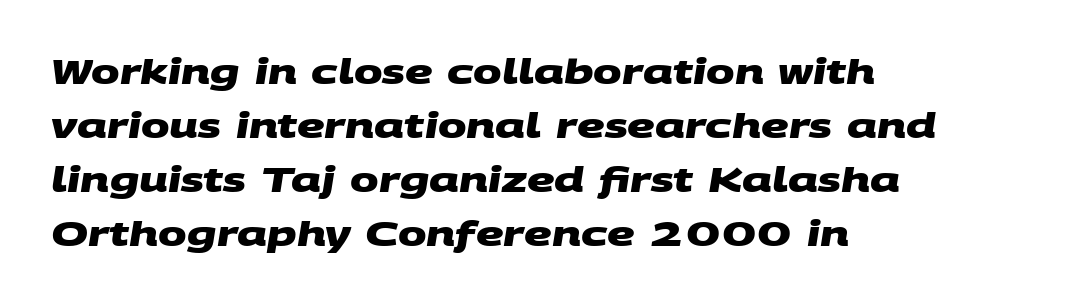
The image shows 34 px heavy, wide sans-serif type; set left-aligned, normal line spacing (1.59x), normal letter spacing, not underlined; medium stroke contrast and a large x-height.
